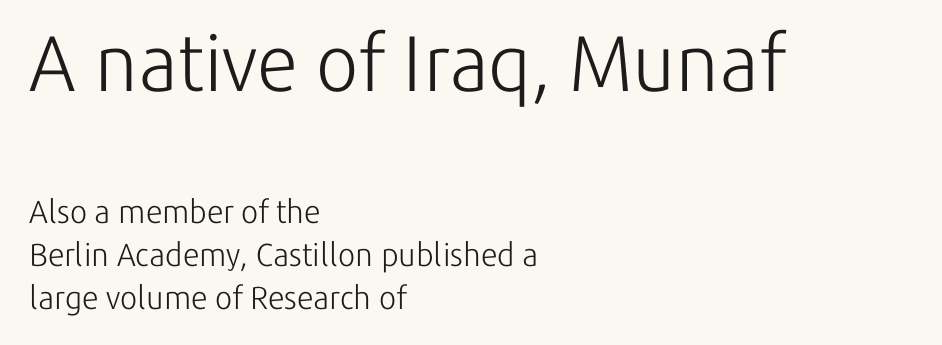
This block has exactly the height ordinary leading produces. The text block is weighted toward the left margin, trailing off unevenly rightward. Rule under the text: the space is simply empty. Examine the stroke ends and you'll find no serifs. Vertical stems look standard width or narrower in stroke.
